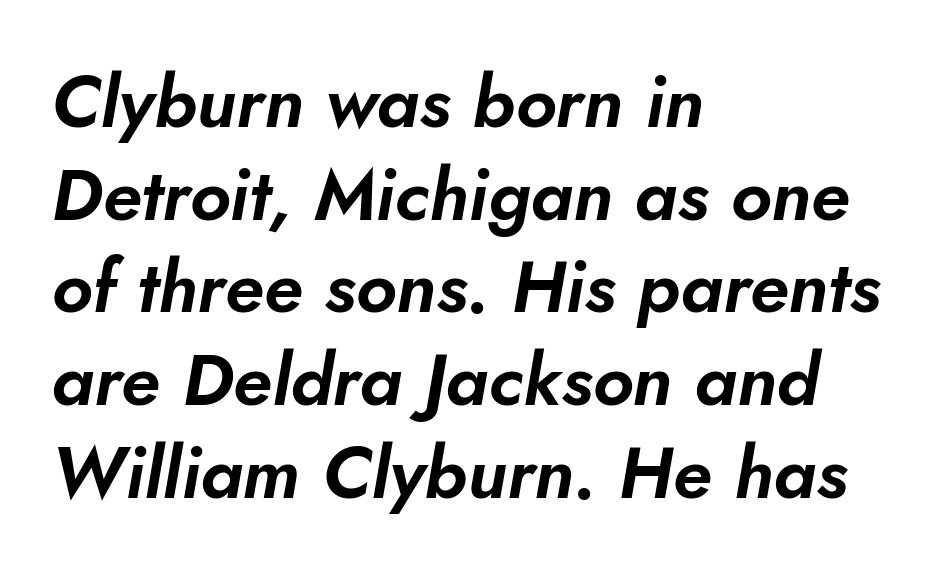
Descender tails drop into unmarked territory. Observe the lean: these are italic letterforms. Spacing between characters is what you'd get straight out of the box. A normal amount of white space separates one row of letters from the next. Think of a printed novel: that variable character pitch is what you see here. Notice how the passage keeps a crisp vertical edge on the left only.
